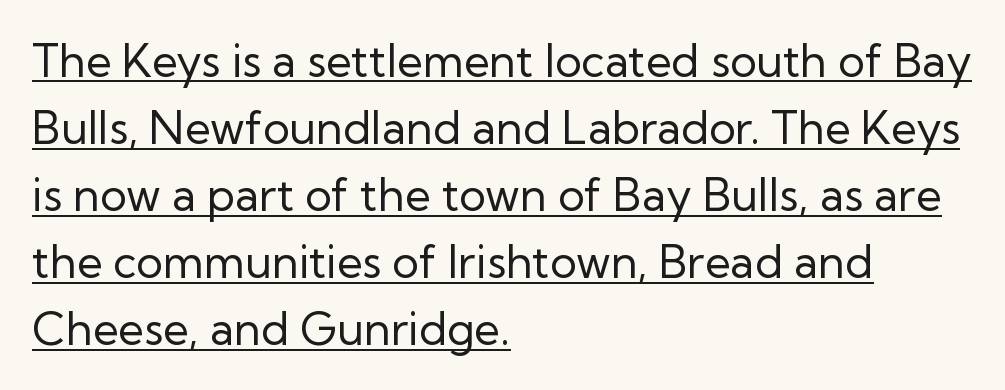
{"serif": "no", "italic": "no", "bold": "no", "weight": "regular", "width": "normal", "stroke_contrast": "low", "x_height": "medium", "monospaced": "no", "underline": "yes", "align": "left", "line_spacing": "normal", "line_spacing_ratio": 1.49, "letter_spacing": "normal", "letter_spacing_em": 0.0, "glyph_px": 45}
